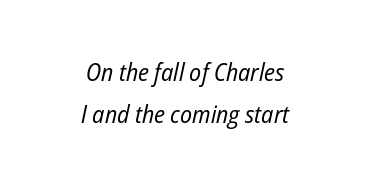
Think standard paragraph weight, or any step lighter than that. The strip under each line holds only bare page. Each word holds together tightly as a unit, with standard inter-letter gaps. Vertical spacing — default. Every row of glyphs is offset so its center matches the block's center.
